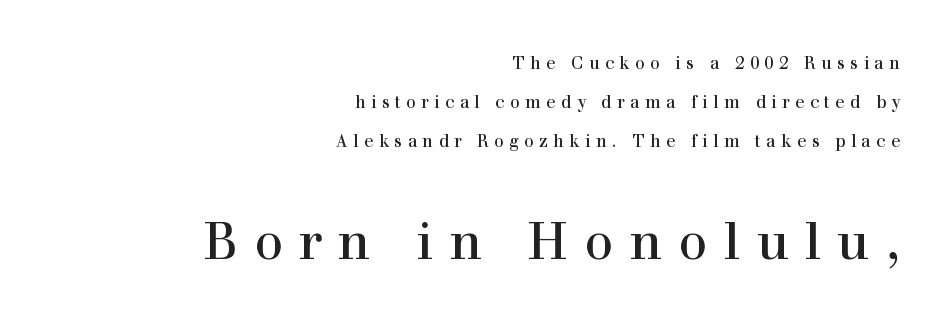
Interline gaps are noticeably wide in this sample. Note the varied advance widths — an 'i' is clearly narrower than an 'm'. Beneath every word, the page is bare. Visually the block forms a straight wall on the right and a jagged coastline on the left. If you squint, the bottom block still reads clearly — it's the larger of the two.
